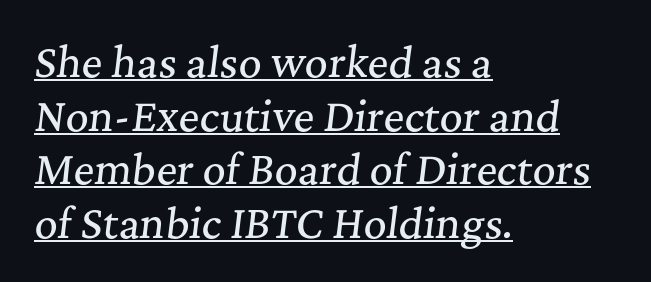
The image shows 40 px serif type, italic (leaning right); set left-aligned, normal line spacing (1.34x), normal letter spacing, underlined; medium stroke contrast and a medium x-height.
